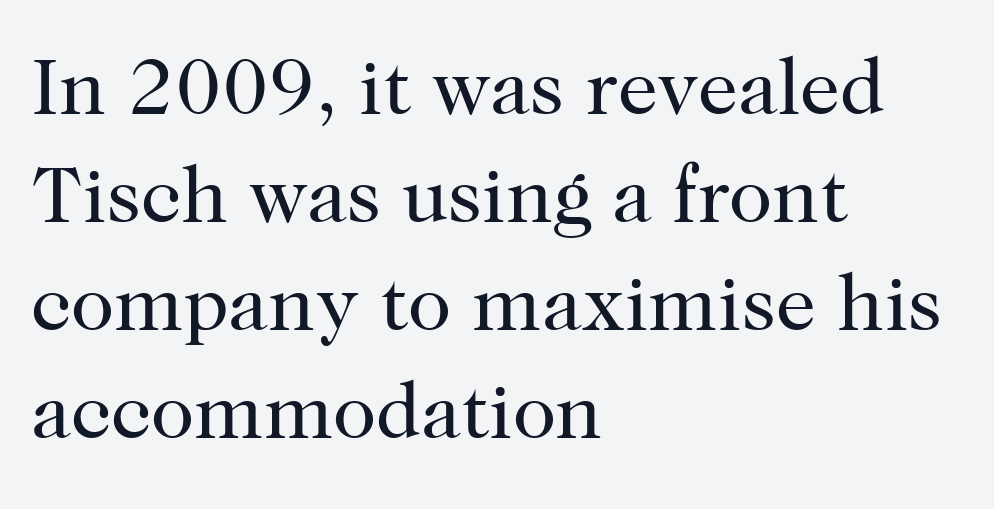
Q: Is the text bold? A: No.
Q: Is the text italic (slanted)? A: No, it is upright.
Q: Is the typeface a serif or a sans-serif typeface? A: Serif.
Q: Is the text underlined? A: No.
Q: How is the paragraph aligned? A: Left-aligned.
Q: Is the spacing between letters normal or unusually wide? A: Normal.
Q: Is the spacing between lines tight, normal or loose? A: Normal.
Q: Width (condensed, normal, or wide)? A: Normal.
Q: Stroke contrast? A: High.
Q: x-height? A: Medium.
Q: Monospaced? A: No.
